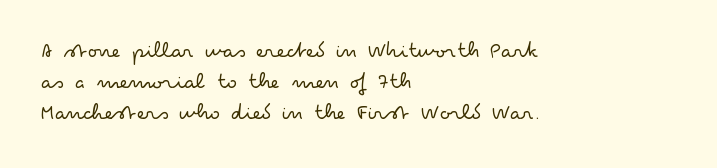
Q: Is the text bold? A: No.
Q: Is the text italic (slanted)? A: No, it is upright.
Q: Is the text underlined? A: No.
Q: How is the paragraph aligned? A: Left-aligned.
Q: Is the spacing between letters normal or unusually wide? A: Normal.
Q: Is the spacing between lines tight, normal or loose? A: Normal.
